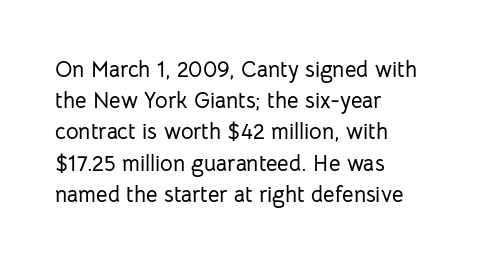
Q: Is the text italic (slanted)? A: No, it is upright.
Q: Is the text underlined? A: No.
Q: How is the paragraph aligned? A: Left-aligned.
Q: Is the spacing between letters normal or unusually wide? A: Normal.
Q: Is the spacing between lines tight, normal or loose? A: Normal.
